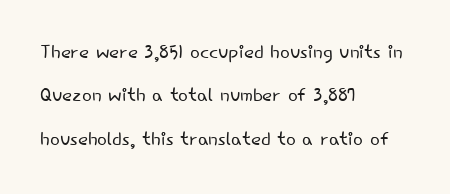
The image shows 26 px text type, upright; set left-aligned, normal line spacing (1.67x), normal letter spacing, not underlined.
